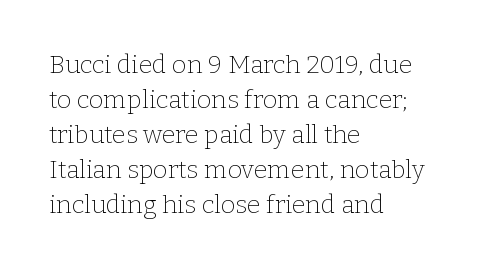
Nobody drew a line under any word here. The passage is arranged the way most books set body copy — flush left. Is the stroke heavy? The answer is a plain regular-or-lighter. Nobody touched the tracking dial on this one. A roman cut, with each character standing at attention. The space between consecutive lines is moderate.
